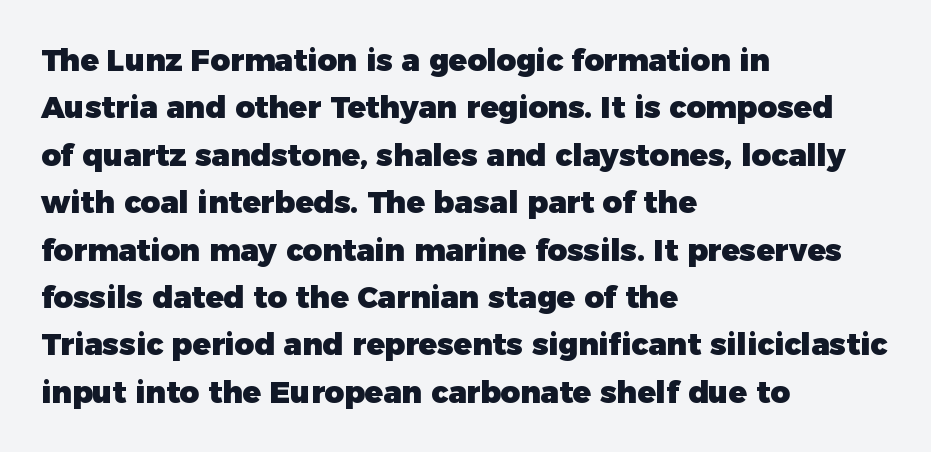
The rendering shows plain stroke endings on the letterforms — a sans-serif design. These lines keep a tight, regular rhythm from letter to letter. Each letter keeps its own natural width here, so spacing adapts to shape. What weight is shown? A full bold with thick strokes. Upright lettering throughout. Descenders hang freely into open space.
